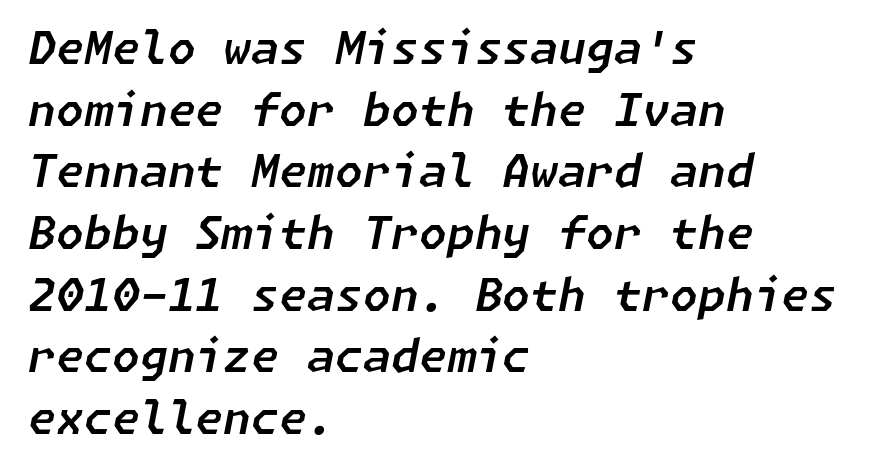
Notice how the passage keeps a crisp vertical edge on the left only. These lines were composed using italics. The type is set solid horizontally, with unmodified tracking. The designer left line spacing at the default. The strip under each line holds only bare page.
